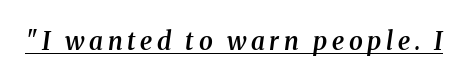
The sample has been set in demibold, a notch under bold. The glyphs look as if they've been sheared to an angle. This rendering features underlined lettering.
